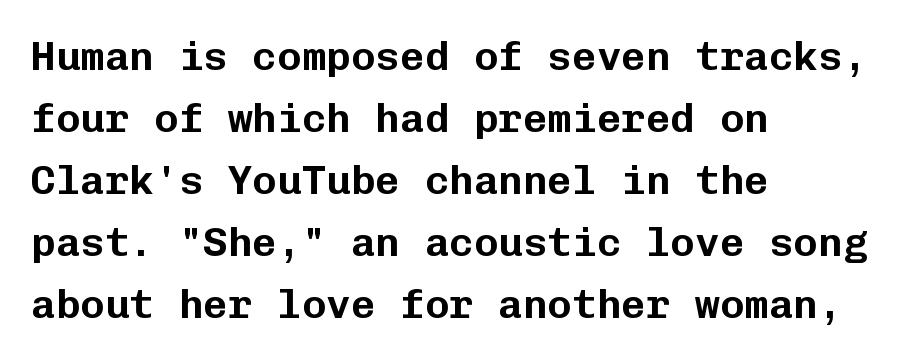
The image shows 41 px sans-serif type, upright, monospaced; set left-aligned, normal line spacing (1.51x), normal letter spacing, not underlined; low stroke contrast and a medium x-height.
